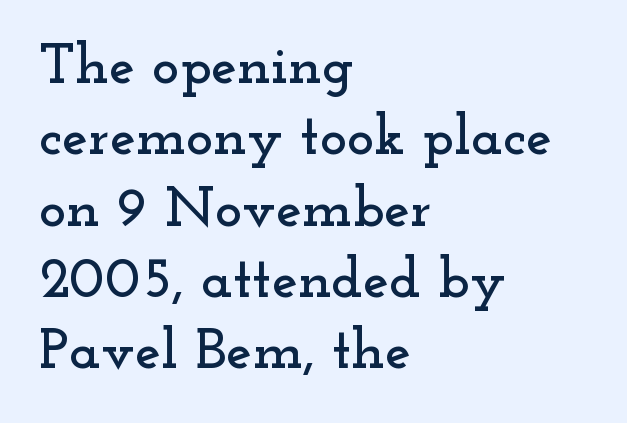
The rag falls on the right side of this text block. The type family on display is of the serif kind. Each letter keeps its own natural width here, so spacing adapts to shape. The string is rendered with underlining switched off. The specimen reads as upright at a glance.
